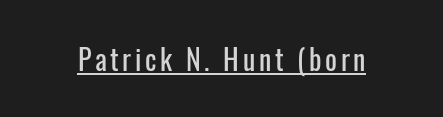
Q: Is the text italic (slanted)? A: No, it is upright.
Q: Is the typeface a serif or a sans-serif typeface? A: Sans-serif.
Q: Is the text underlined? A: Yes.
Q: Width (condensed, normal, or wide)? A: Condensed.
Q: Stroke contrast? A: Low.
Q: x-height? A: Medium.
Q: Monospaced? A: No.
